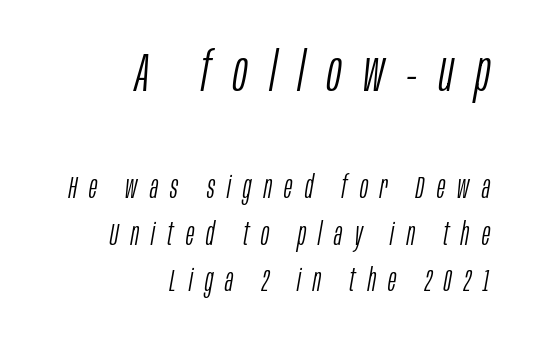
{"italic": "yes", "lean": "right", "slant_degrees": 10, "bold": "no", "weight": "light", "width": "condensed", "stroke_contrast": "low", "x_height": "large", "monospaced": "no", "underline": "no", "align": "right", "line_spacing": "normal", "line_spacing_ratio": 1.5, "letter_spacing": "wide", "letter_spacing_em": 0.4, "larger_block": "first", "size_ratio": 1.77, "glyph_px": 55}
